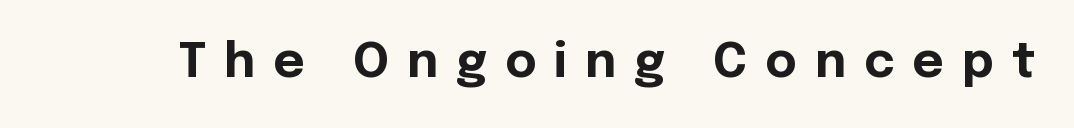
The image shows 48 px bold sans-serif type, upright; set unusually wide letter spacing (+0.38 em), not underlined; a medium x-height.
